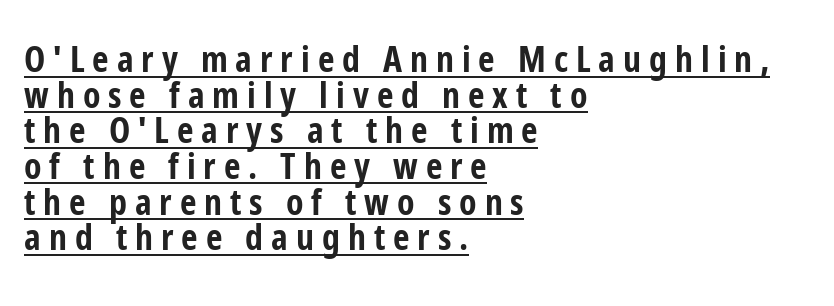
Heft: maximum for text — a bold. Nope, no serifs anywhere on these letters. Tracking value appears strongly positive — letters spread wide. Visually the block forms a straight wall on the left and a jagged coastline on the right.
